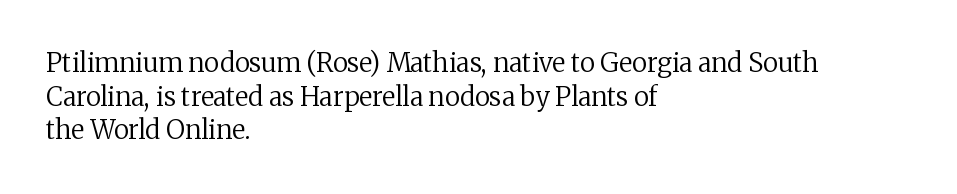
Interline gaps are of average width in this sample. In terms of posture, this sample is upright. Teacher's note: observe the even left margin — that is flush-left alignment. The cut favours lightness, reaching ordinary text weight at its darkest.
